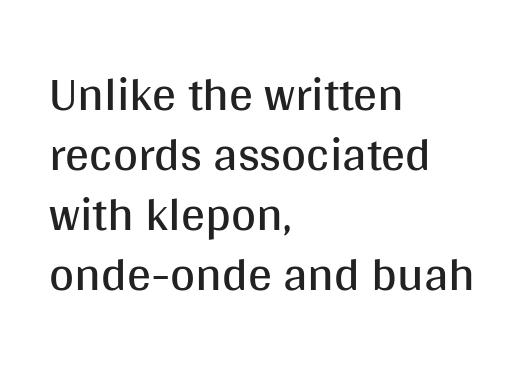
Q: Is the text bold? A: No.
Q: Is the text italic (slanted)? A: No, it is upright.
Q: Is the typeface a serif or a sans-serif typeface? A: Sans-serif.
Q: Is the text underlined? A: No.
Q: How is the paragraph aligned? A: Left-aligned.
Q: Is the spacing between letters normal or unusually wide? A: Normal.
Q: Is the spacing between lines tight, normal or loose? A: Normal.
Q: Width (condensed, normal, or wide)? A: Normal.
Q: Stroke contrast? A: Medium.
Q: x-height? A: Large.
Q: Monospaced? A: No.
